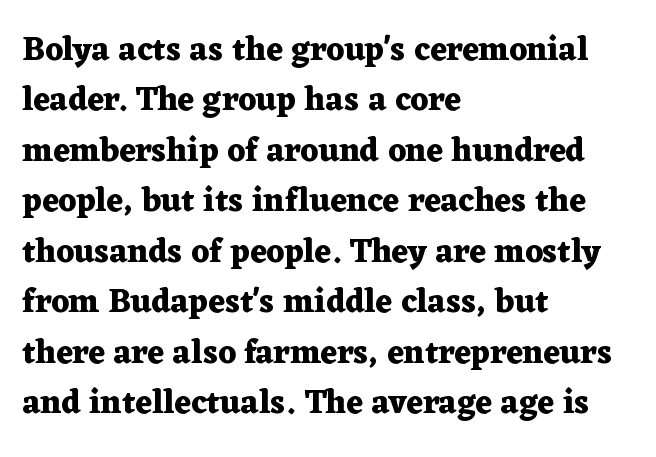
Designer's note — italics off, roman on. The rendering uses a bold face; every stroke is thick and dark. Does the copy run flush right? No — it runs flush left. Any mark beneath the type? The region is blank.
